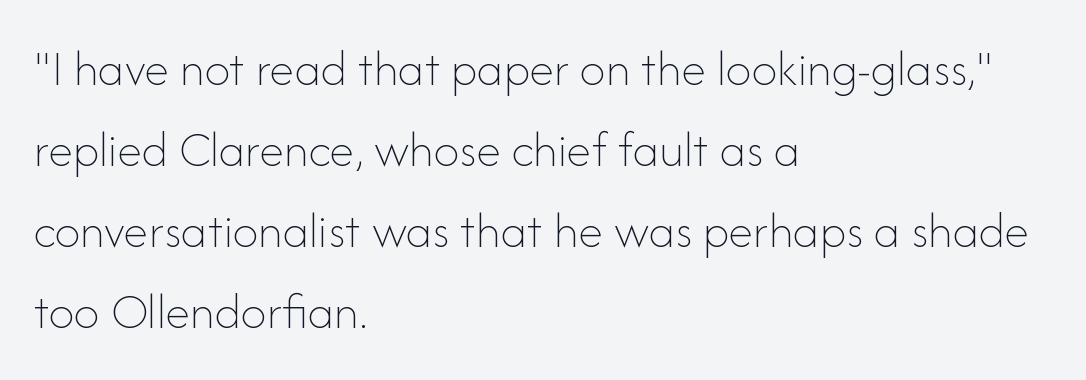
Q: Is the text bold? A: No.
Q: Is the text italic (slanted)? A: No, it is upright.
Q: Is the text underlined? A: No.
Q: How is the paragraph aligned? A: Left-aligned.
Q: Is the spacing between letters normal or unusually wide? A: Normal.
Q: Is the spacing between lines tight, normal or loose? A: Normal.
Q: Width (condensed, normal, or wide)? A: Normal.
Q: Stroke contrast? A: Low.
Q: x-height? A: Small.
Q: Monospaced? A: No.
